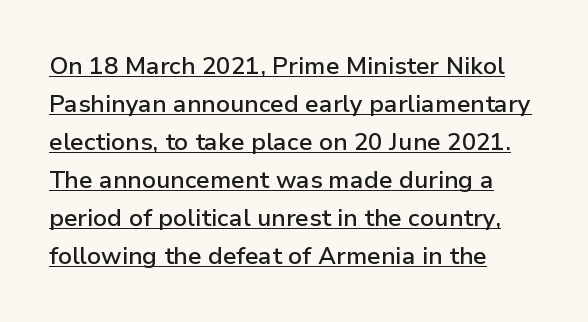
{"italic": "no", "bold": "semi", "underline": "yes", "align": "left", "line_spacing": "normal", "line_spacing_ratio": 1.58, "letter_spacing": "normal", "letter_spacing_em": 0.0, "glyph_px": 24}
